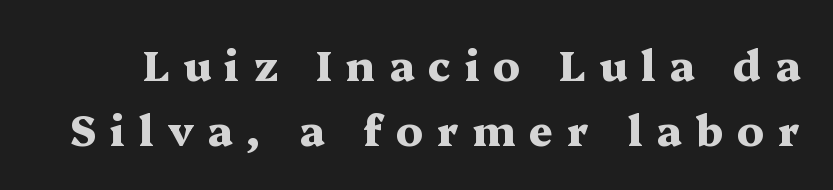
This sample keeps an unexceptional amount of space between lines. The strokes are fattened all the way to bold. A typesetter would call this proportional, since set widths differ per character. The lettering stays uniformly vertical, giving the passage a roman look.
